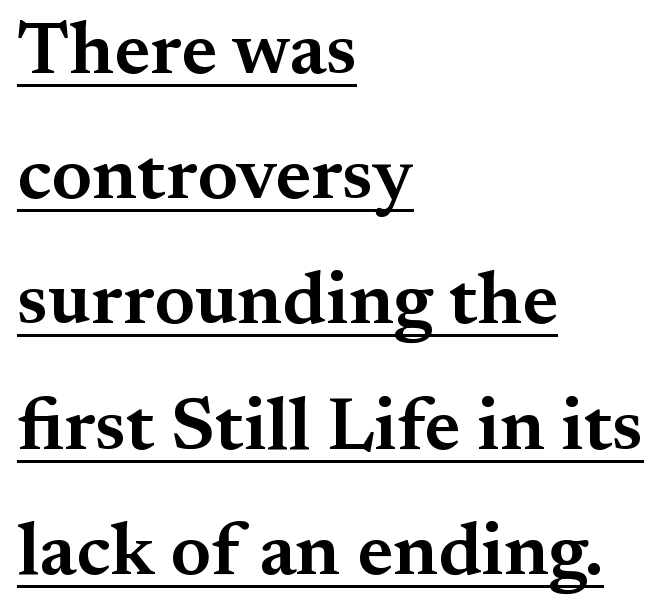
Q: Is the text bold? A: Semi-bold.
Q: Is the text italic (slanted)? A: No, it is upright.
Q: Is the typeface a serif or a sans-serif typeface? A: Serif.
Q: Is the text underlined? A: Yes.
Q: How is the paragraph aligned? A: Left-aligned.
Q: Is the spacing between letters normal or unusually wide? A: Normal.
Q: Is the spacing between lines tight, normal or loose? A: Normal.
Q: Width (condensed, normal, or wide)? A: Normal.
Q: Stroke contrast? A: Medium.
Q: x-height? A: Small.
Q: Monospaced? A: No.
